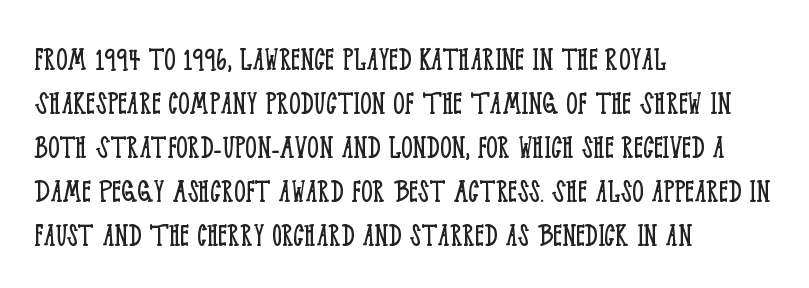
The image shows 36 px light, condensed serif type, upright; set left-aligned, line spacing 1.22x, normal letter spacing, not underlined; low stroke contrast and a large x-height.
